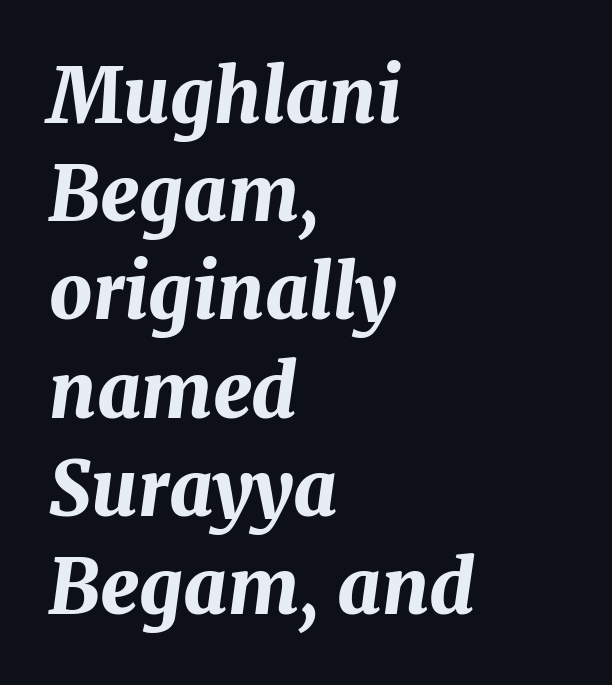
{"italic": "yes", "lean": "right", "slant_degrees": 7, "bold": "yes", "weight": "bold", "width": "normal", "stroke_contrast": "medium", "x_height": "medium", "monospaced": "no", "underline": "no", "align": "left", "line_spacing": "normal", "line_spacing_ratio": 1.31, "letter_spacing": "normal", "letter_spacing_em": 0.0, "glyph_px": 75}
